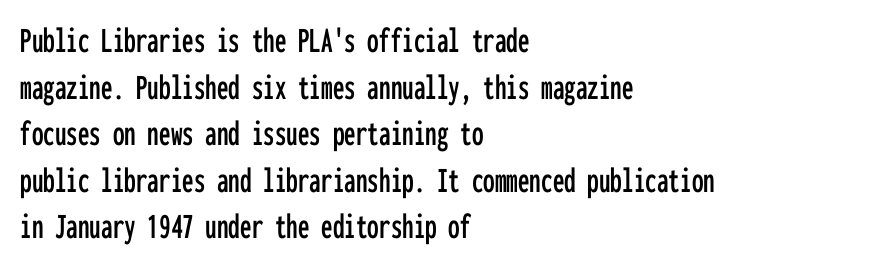
The image shows 37 px condensed sans-serif type, upright, monospaced; set left-aligned, normal line spacing (1.26x), normal letter spacing, not underlined; low stroke contrast and a medium x-height.
